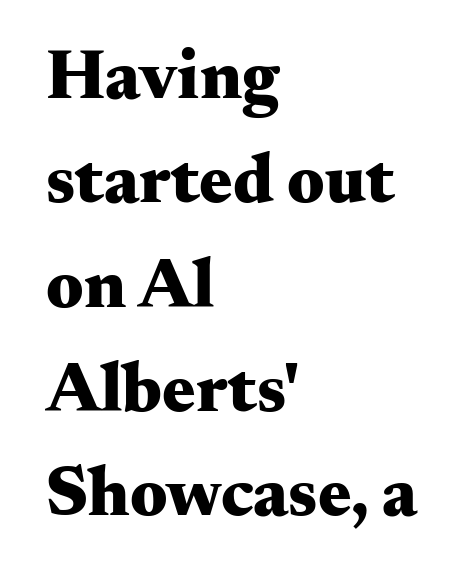
{"serif": "yes", "italic": "no", "bold": "yes", "weight": "heavy", "width": "wide", "stroke_contrast": "medium", "x_height": "small", "monospaced": "no", "underline": "no", "align": "left", "line_spacing": "normal", "line_spacing_ratio": 1.49, "letter_spacing": "normal", "letter_spacing_em": 0.0, "glyph_px": 70}
